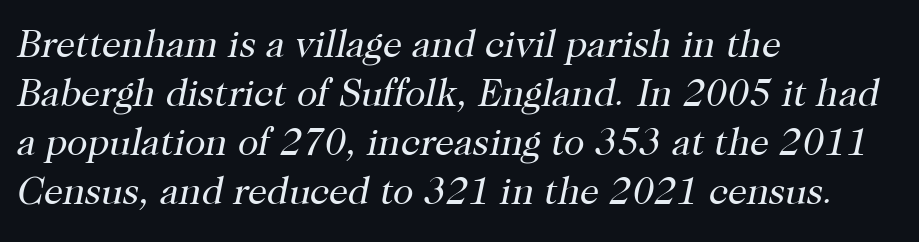
Alignment: flush left. The block of text has a typical density, with ordinary space between rows. I'd call this a serif setting — the letters wear small feet. The passage shown is not underscored anywhere. The face used here is proportionally spaced, like ordinary book or web type. The type is set solid horizontally, with unmodified tracking.
